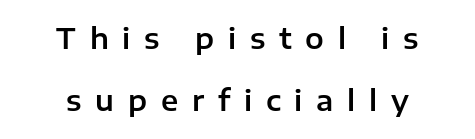
Q: Is the text italic (slanted)? A: No, it is upright.
Q: Is the typeface a serif or a sans-serif typeface? A: Sans-serif.
Q: Is the text underlined? A: No.
Q: How is the paragraph aligned? A: Centered.
Q: Is the spacing between letters normal or unusually wide? A: Unusually wide.
Q: Is the spacing between lines tight, normal or loose? A: Loose.
Q: Width (condensed, normal, or wide)? A: Normal.
Q: Stroke contrast? A: Low.
Q: x-height? A: Medium.
Q: Monospaced? A: No.
